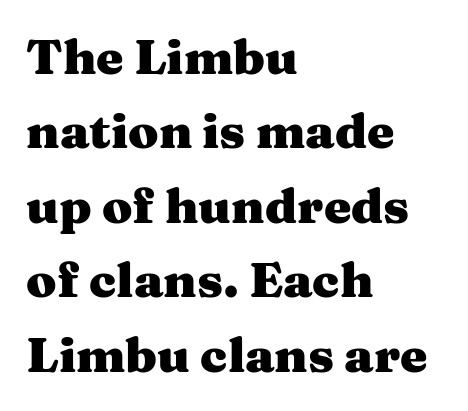
{"serif": "yes", "italic": "no", "bold": "yes", "weight": "heavy", "width": "wide", "stroke_contrast": "medium", "x_height": "medium", "monospaced": "no", "underline": "no", "align": "left", "line_spacing": "normal", "line_spacing_ratio": 1.52, "letter_spacing": "normal", "letter_spacing_em": 0.0, "glyph_px": 49}
